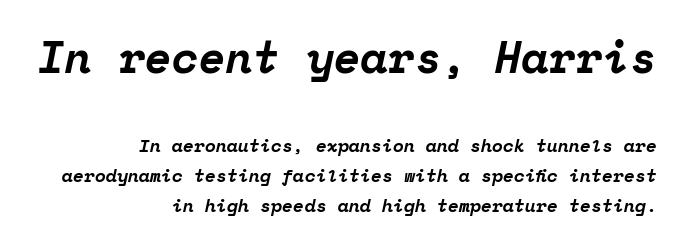
The image shows 44 px bold serif type, italic (leaning right), monospaced; set right-aligned, normal line spacing (1.66x), normal letter spacing, not underlined; the first (top) block is 2.44x larger; low stroke contrast and a medium x-height.
